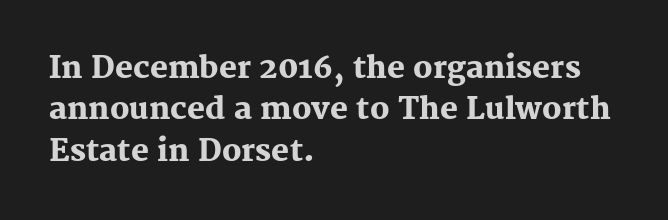
Q: Is the text bold? A: Yes.
Q: Is the text italic (slanted)? A: No, it is upright.
Q: Is the typeface a serif or a sans-serif typeface? A: Serif.
Q: Is the text underlined? A: No.
Q: How is the paragraph aligned? A: Left-aligned.
Q: Is the spacing between letters normal or unusually wide? A: Normal.
Q: Is the spacing between lines tight, normal or loose? A: Normal.
Q: Width (condensed, normal, or wide)? A: Normal.
Q: Stroke contrast? A: Medium.
Q: x-height? A: Medium.
Q: Monospaced? A: No.
